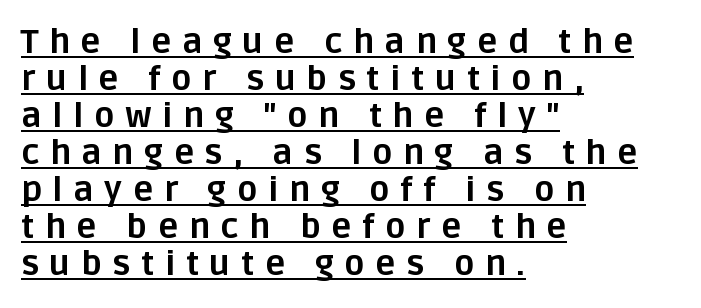
These lines are rendered in a variable-pitch font. The words here are underlined. Type style note: lacks serifs. Each new line begins almost immediately beneath the previous one.
